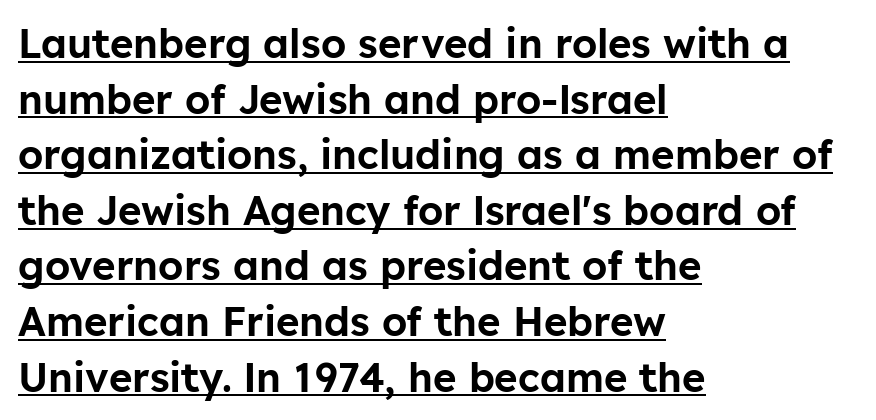
Q: Is the text italic (slanted)? A: No, it is upright.
Q: Is the typeface a serif or a sans-serif typeface? A: Sans-serif.
Q: Is the text underlined? A: Yes.
Q: How is the paragraph aligned? A: Left-aligned.
Q: Is the spacing between letters normal or unusually wide? A: Normal.
Q: Is the spacing between lines tight, normal or loose? A: Normal.
Q: Width (condensed, normal, or wide)? A: Normal.
Q: Stroke contrast? A: Low.
Q: x-height? A: Medium.
Q: Monospaced? A: No.
